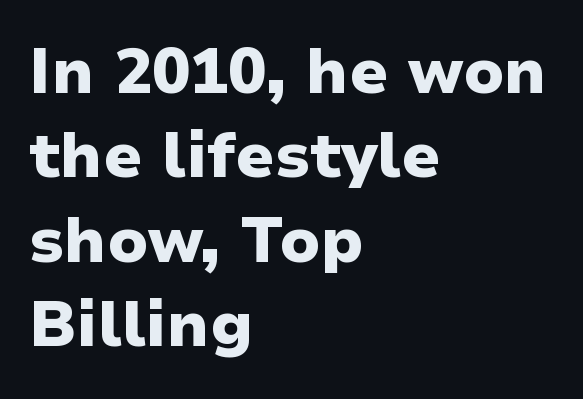
Is the letter spacing exaggerated? No — it looks like the ordinary default. The rendering uses a moderate line-height, typical for paragraphs. Upright lettering throughout. This is heavy type, rendered in bold.
